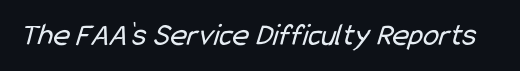
The image shows 32 px regular-weight, condensed sans-serif type; set normal letter spacing, not underlined; low stroke contrast and a medium x-height.
